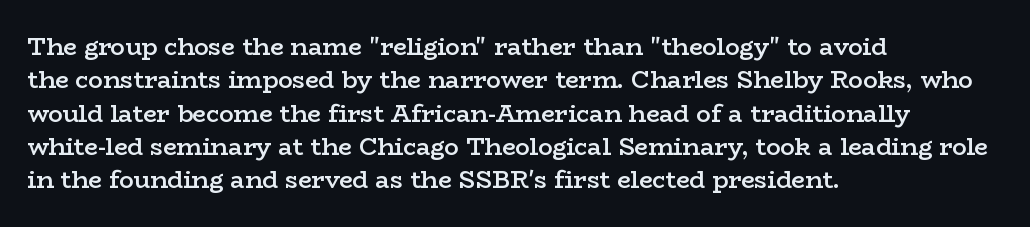
{"italic": "no", "bold": "semi", "underline": "no", "align": "left", "line_spacing": "normal", "line_spacing_ratio": 1.39, "letter_spacing": "normal", "letter_spacing_em": 0.0, "glyph_px": 24}
